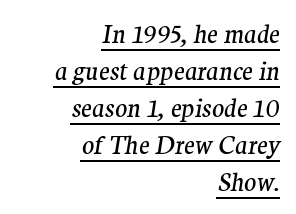
{"italic": "yes", "lean": "right", "slant_degrees": 9, "bold": "no", "underline": "yes", "align": "right", "line_spacing": "normal", "line_spacing_ratio": 1.48, "letter_spacing": "normal", "letter_spacing_em": 0.0, "glyph_px": 25}
